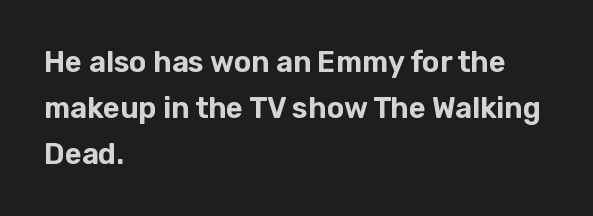
Typographically, this falls in the sans-serif category. Nobody touched the tracking dial on this one. These lines are set flush left with a ragged right edge. The specimen omits any rule beneath the text block's lines.
